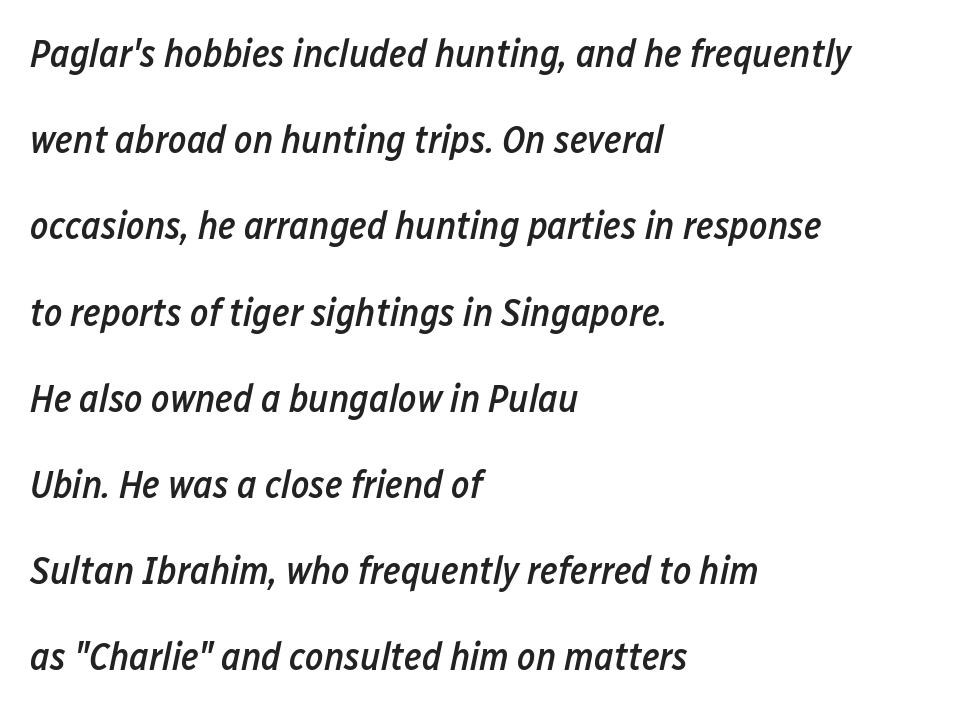
{"italic": "yes", "lean": "right", "slant_degrees": 12, "bold": "semi", "weight": "semibold", "width": "condensed", "stroke_contrast": "low", "x_height": "medium", "monospaced": "no", "underline": "no", "align": "left", "line_spacing": "loose", "line_spacing_ratio": 2.21, "letter_spacing": "normal", "letter_spacing_em": 0.0, "glyph_px": 39}
